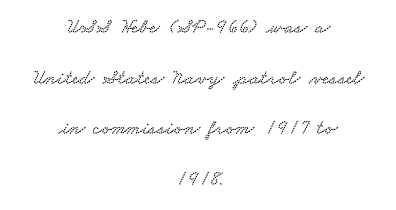
{"underline": "no", "align": "center", "line_spacing": "loose", "line_spacing_ratio": 2.41, "letter_spacing": "normal", "letter_spacing_em": 0.0, "glyph_px": 21}
